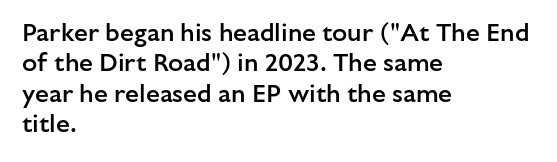
This is moderately heavy type, rendered in semibold. The lines are quadded left. The words here are not underlined. Look at the tracking — it's just the regular setting, nothing added. No italicization has been applied; the sample stays upright.
